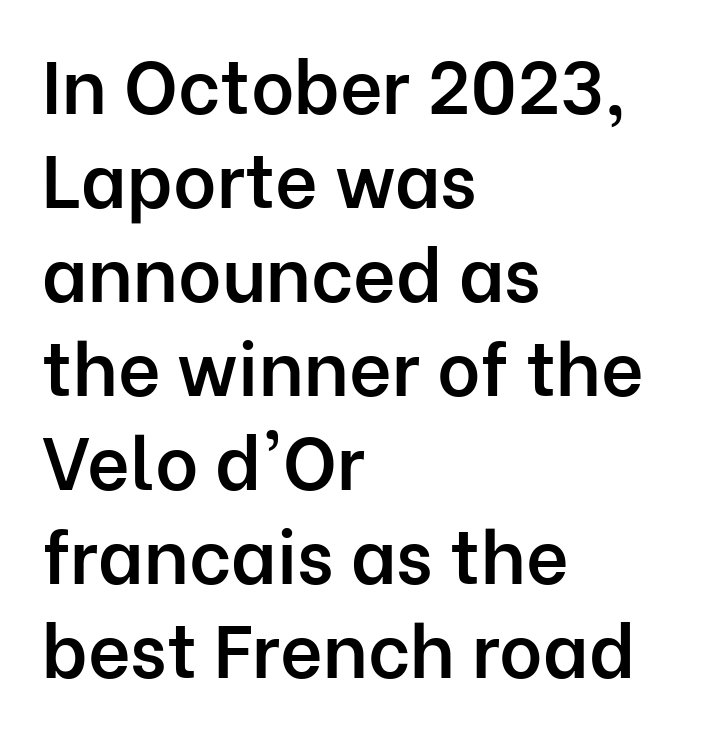
{"serif": "no", "italic": "no", "bold": "semi", "weight": "semibold", "width": "normal", "stroke_contrast": "low", "x_height": "medium", "monospaced": "no", "underline": "no", "align": "left", "line_spacing": "normal", "line_spacing_ratio": 1.27, "letter_spacing": "normal", "letter_spacing_em": 0.0, "glyph_px": 74}
